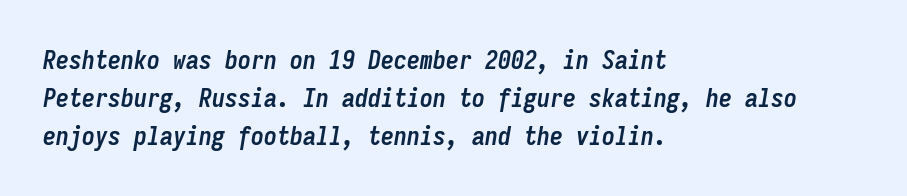
Each glyph is drawn with heavy, bold strokes. The foot of each line stays bare and open. Teacher's note: observe the even left margin — that is flush-left alignment. Would a proofreader flag this as italicized? Yes. Inter-character spacing is left at the font's built-in metrics.
